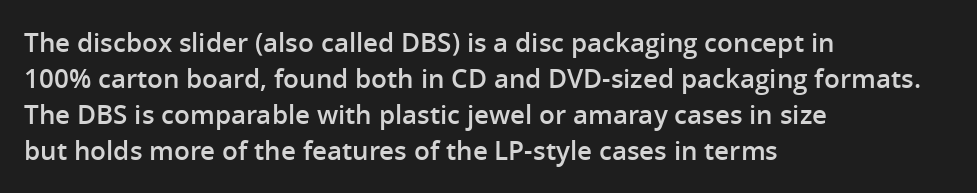
{"italic": "no", "bold": "semi", "underline": "no", "align": "left", "line_spacing": "normal", "line_spacing_ratio": 1.39, "letter_spacing": "normal", "letter_spacing_em": 0.0, "glyph_px": 26}
